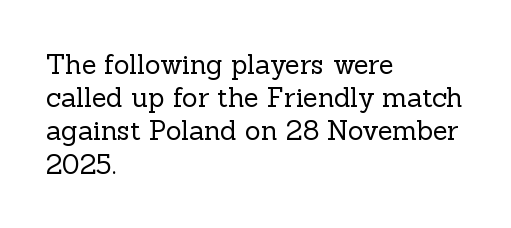
The image shows 27 px text type, upright; set left-aligned, line spacing 1.23x, normal letter spacing, not underlined.
